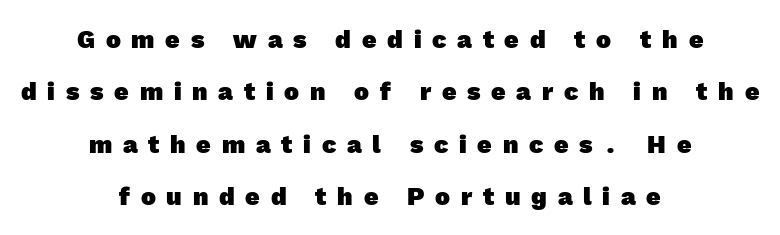
Q: Is the text bold? A: Yes.
Q: Is the text underlined? A: No.
Q: How is the paragraph aligned? A: Centered.
Q: Is the spacing between letters normal or unusually wide? A: Unusually wide.
Q: Is the spacing between lines tight, normal or loose? A: Loose.
